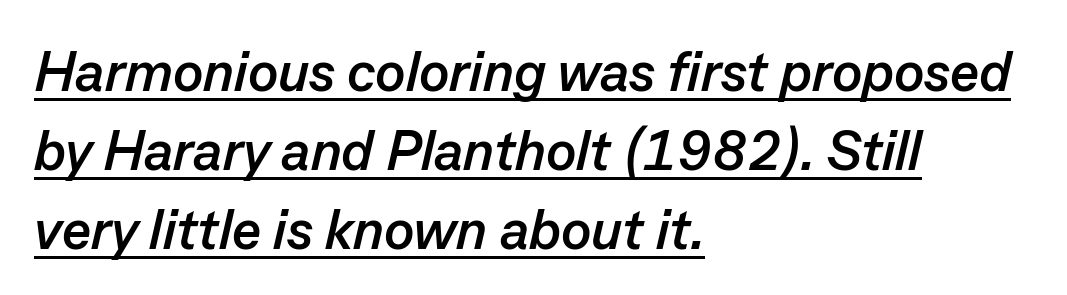
The image shows 56 px semibold type, italic (leaning right); set left-aligned, normal line spacing (1.41x), normal letter spacing, underlined; low stroke contrast and a medium x-height.
